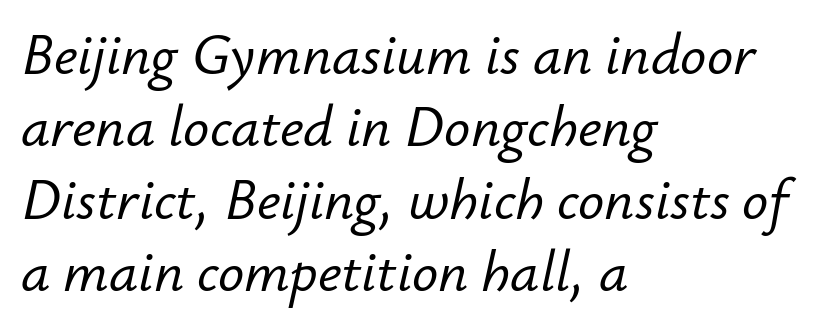
Q: Is the text italic (slanted)? A: Yes, it leans right by about 12 degrees.
Q: Is the text underlined? A: No.
Q: How is the paragraph aligned? A: Left-aligned.
Q: Is the spacing between letters normal or unusually wide? A: Normal.
Q: Is the spacing between lines tight, normal or loose? A: Normal.
Q: Width (condensed, normal, or wide)? A: Normal.
Q: Stroke contrast? A: Low.
Q: x-height? A: Small.
Q: Monospaced? A: No.
